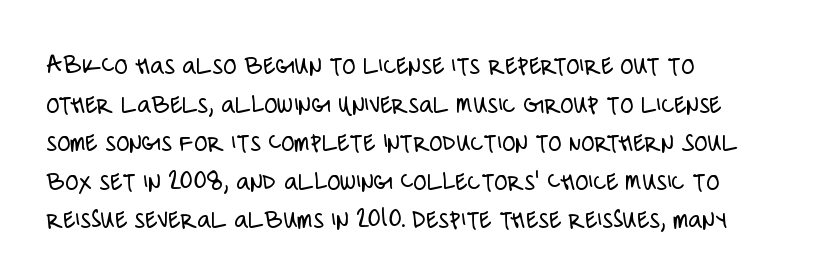
Stroke thickness stays within the range of a standard reading face or lighter. Notice how descenders clear the ascenders below comfortably — that's standard leading. There is no visible air inserted between adjacent glyphs. Casual observation: everything's shoved over to the left. The specimen omits any rule beneath the text block's lines. The letters stand straight up with perfectly vertical stems.
